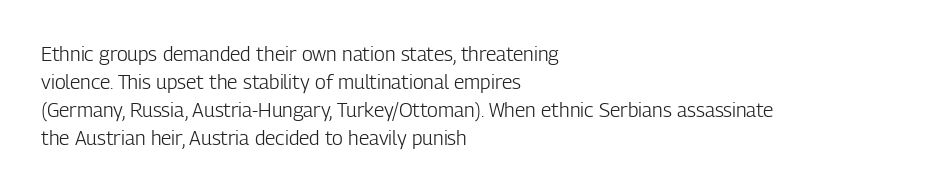
The image shows 20 px text type, upright; set left-aligned, normal line spacing (1.4x), normal letter spacing, not underlined.
